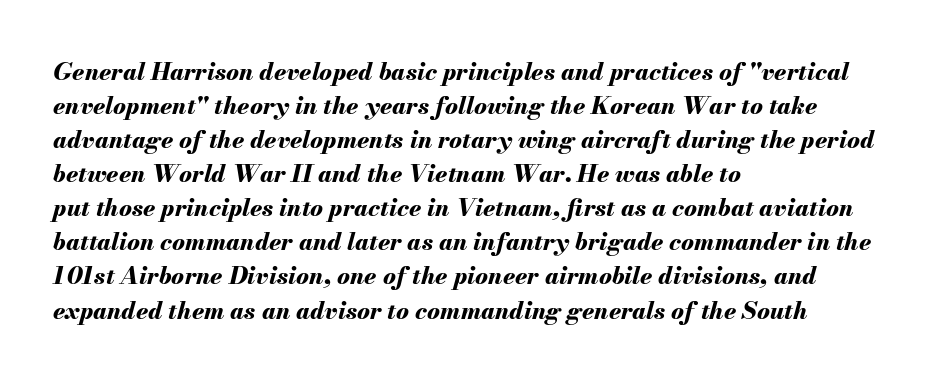
Compared with a centered layout, this one pins lines to the left instead. Glyph-to-glyph distance matches everyday printed text. Quick note: underline off. Whoever set this chose a conventional vertical rhythm. Style check: oblique.
